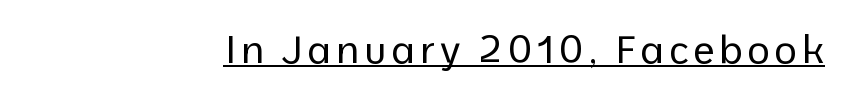
Notice how the stems are strictly vertical — no italics here. Quick note: underline on. Unbolded letterforms with no extra heft. The glyphs in this specimen are sans serif.
